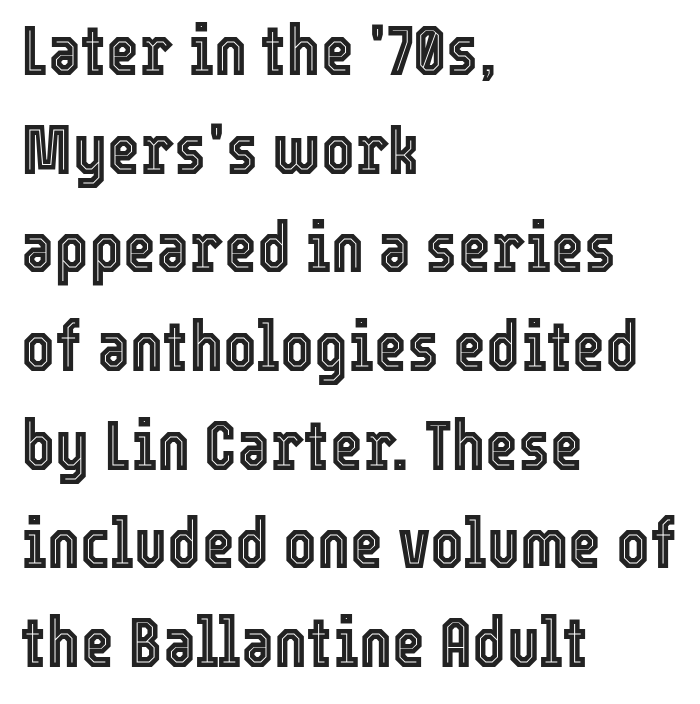
Q: Is the text italic (slanted)? A: No, it is upright.
Q: Is the text underlined? A: No.
Q: How is the paragraph aligned? A: Left-aligned.
Q: Is the spacing between letters normal or unusually wide? A: Normal.
Q: Is the spacing between lines tight, normal or loose? A: Normal.
Q: Width (condensed, normal, or wide)? A: Condensed.
Q: x-height? A: Medium.
Q: Monospaced? A: No.
